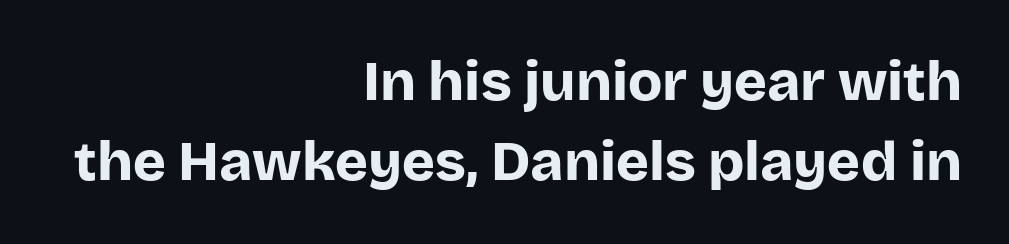
No word sits above an underline. Letter spacing: default. The strokes are fattened all the way to bold. Line ends are locked; line starts wander.
